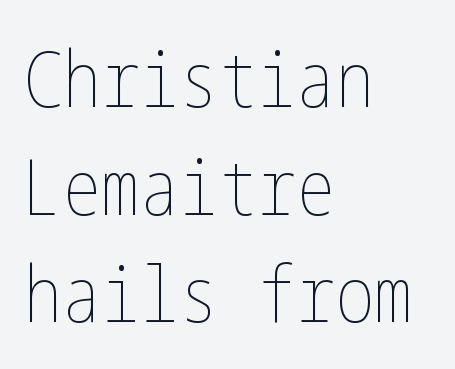
Q: Is the text bold? A: No.
Q: Is the text italic (slanted)? A: No, it is upright.
Q: Is the text underlined? A: No.
Q: How is the paragraph aligned? A: Left-aligned.
Q: Is the spacing between letters normal or unusually wide? A: Normal.
Q: Is the spacing between lines tight, normal or loose? A: Normal.
Q: Width (condensed, normal, or wide)? A: Condensed.
Q: Stroke contrast? A: Low.
Q: x-height? A: Medium.
